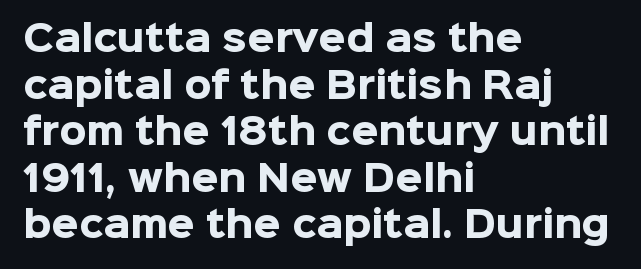
The image shows 35 px heavy sans-serif type, upright; set left-aligned, normal line spacing (1.33x), normal letter spacing, not underlined; low stroke contrast and a medium x-height.
